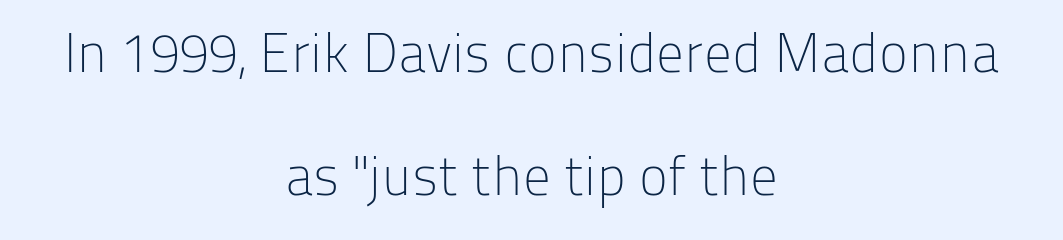
Q: Is the text bold? A: No.
Q: Is the text italic (slanted)? A: No, it is upright.
Q: Is the typeface a serif or a sans-serif typeface? A: Sans-serif.
Q: Is the text underlined? A: No.
Q: How is the paragraph aligned? A: Centered.
Q: Is the spacing between letters normal or unusually wide? A: Normal.
Q: Is the spacing between lines tight, normal or loose? A: Loose.
Q: Width (condensed, normal, or wide)? A: Normal.
Q: Stroke contrast? A: Low.
Q: x-height? A: Medium.
Q: Monospaced? A: No.
